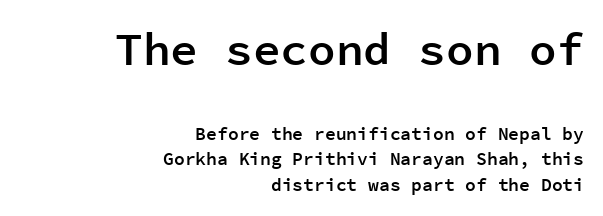
{"serif": "no", "italic": "no", "bold": "semi", "weight": "semibold", "width": "normal", "stroke_contrast": "low", "x_height": "medium", "monospaced": "yes", "underline": "no", "align": "right", "line_spacing": "normal", "line_spacing_ratio": 1.43, "letter_spacing": "normal", "letter_spacing_em": 0.0, "larger_block": "first", "size_ratio": 2.56, "glyph_px": 46}
